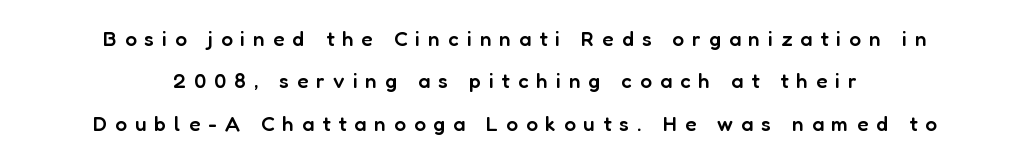
The image shows 21 px text type, upright; set centered, loose line spacing (2.02x), unusually wide letter spacing (+0.38 em), not underlined.
